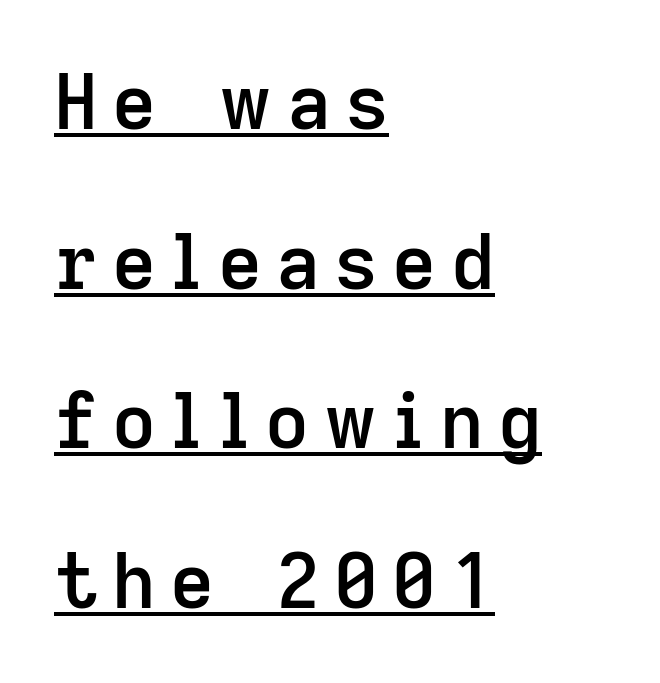
Q: Is the text bold? A: Semi-bold.
Q: Is the text italic (slanted)? A: No, it is upright.
Q: Is the typeface a serif or a sans-serif typeface? A: Sans-serif.
Q: Is the text underlined? A: Yes.
Q: How is the paragraph aligned? A: Left-aligned.
Q: Is the spacing between lines tight, normal or loose? A: Loose.
Q: Width (condensed, normal, or wide)? A: Normal.
Q: Stroke contrast? A: Low.
Q: x-height? A: Medium.
Q: Monospaced? A: No.
